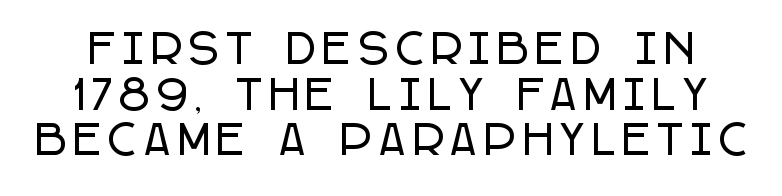
Varying glyph widths throughout — classic text-font behaviour. A typesetter would mark this as roman, not italic. You can tell from the bare stems that sans-serif type was used. What's the leading like? Squeezed, with rows nearly overlapping. Only glyphs here, with clear space below each row.
